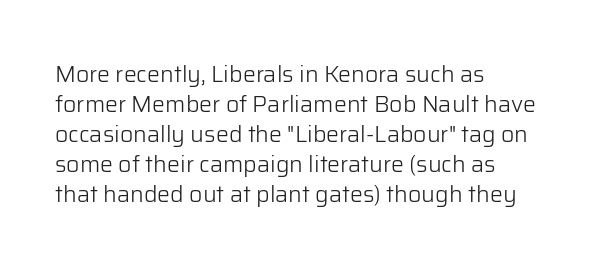
{"italic": "no", "bold": "no", "underline": "no", "align": "left", "line_spacing": "normal", "line_spacing_ratio": 1.3, "letter_spacing": "normal", "letter_spacing_em": 0.0, "glyph_px": 23}
